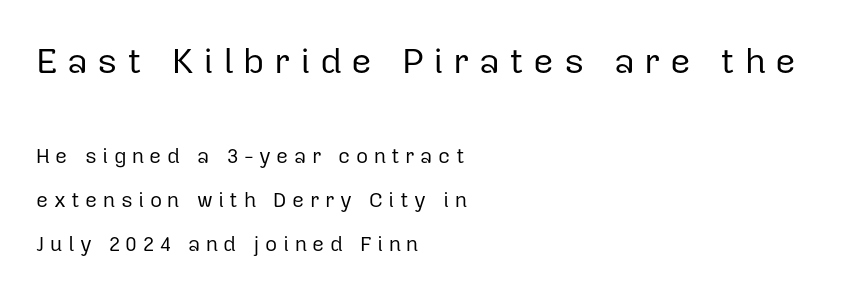
The image shows 36 px regular-weight sans-serif type, upright; set left-aligned, loose line spacing (2.11x), unusually wide letter spacing (+0.26 em), not underlined; the first (top) block is 1.71x larger; low stroke contrast and a medium x-height.
